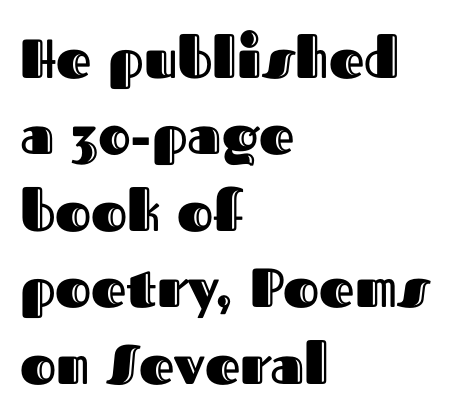
{"italic": "no", "width": "normal", "x_height": "medium", "monospaced": "no", "underline": "no", "align": "left", "line_spacing": "normal", "line_spacing_ratio": 1.39, "letter_spacing": "normal", "letter_spacing_em": 0.0, "glyph_px": 55}
